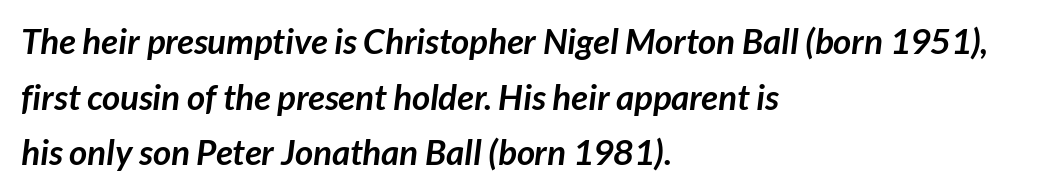
A typesetter would call this zero additional tracking. Do the characters align in a grid? No, the font is proportional. A normal amount of white space separates one row of letters from the next. Each glyph is drawn with heavy, bold strokes.
